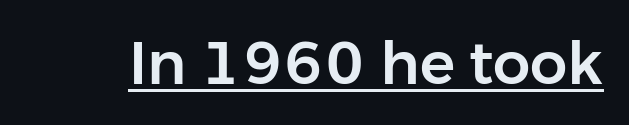
{"serif": "no", "italic": "no", "width": "normal", "stroke_contrast": "low", "x_height": "medium", "monospaced": "no", "underline": "yes", "letter_spacing": "normal", "letter_spacing_em": 0.0, "glyph_px": 59}
